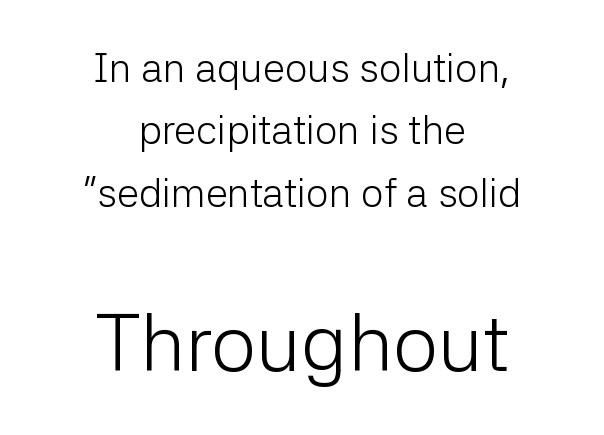
{"serif": "no", "italic": "no", "bold": "no", "weight": "light", "width": "normal", "stroke_contrast": "low", "x_height": "medium", "monospaced": "no", "underline": "no", "align": "center", "line_spacing": "normal", "line_spacing_ratio": 1.56, "letter_spacing": "normal", "letter_spacing_em": 0.0, "larger_block": "second", "size_ratio": 2.0, "glyph_px": 80}
